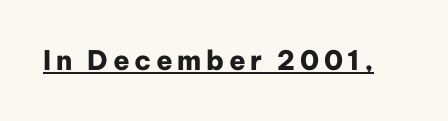
Q: Is the text bold? A: Yes.
Q: Is the text italic (slanted)? A: No, it is upright.
Q: Is the text underlined? A: Yes.
